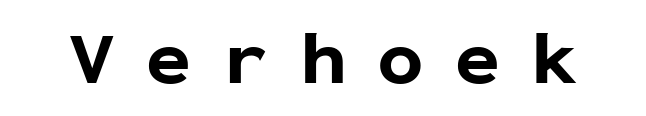
{"serif": "no", "italic": "no", "bold": "yes", "weight": "bold", "width": "normal", "stroke_contrast": "low", "x_height": "medium", "monospaced": "yes", "underline": "no", "letter_spacing": "wide", "letter_spacing_em": 0.43, "glyph_px": 75}
